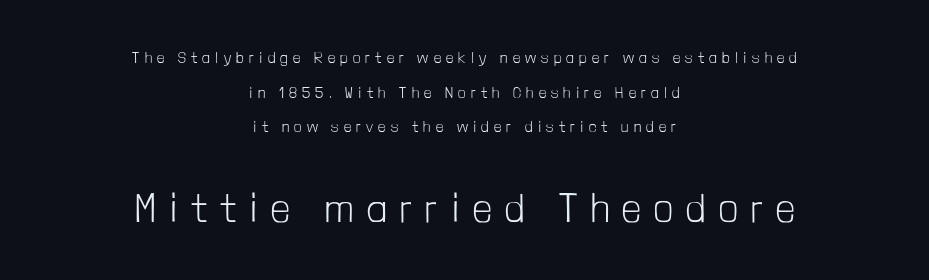
{"serif": "no", "italic": "no", "bold": "no", "weight": "light", "width": "condensed", "stroke_contrast": "low", "x_height": "medium", "monospaced": "no", "underline": "no", "align": "center", "line_spacing": "loose", "line_spacing_ratio": 2.16, "letter_spacing": "wide", "letter_spacing_em": 0.33, "larger_block": "second", "size_ratio": 2.56, "glyph_px": 41}
